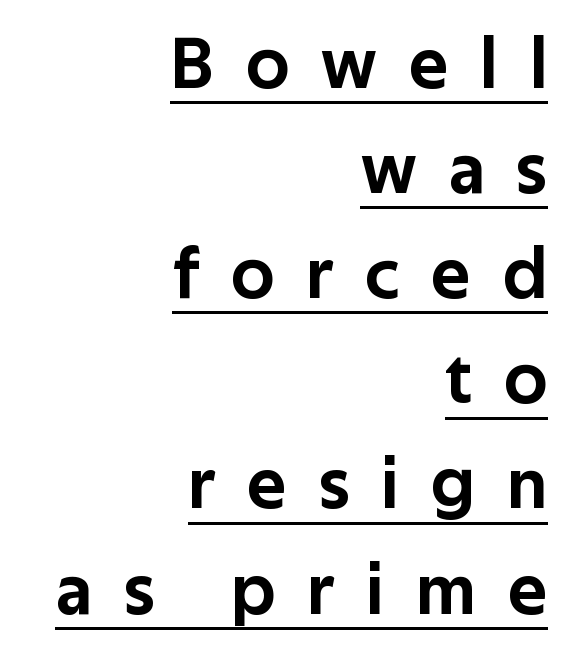
Q: Is the text italic (slanted)? A: No, it is upright.
Q: Is the typeface a serif or a sans-serif typeface? A: Sans-serif.
Q: Is the text underlined? A: Yes.
Q: How is the paragraph aligned? A: Right-aligned.
Q: Is the spacing between letters normal or unusually wide? A: Unusually wide.
Q: Is the spacing between lines tight, normal or loose? A: Normal.
Q: Width (condensed, normal, or wide)? A: Normal.
Q: Stroke contrast? A: Low.
Q: x-height? A: Medium.
Q: Monospaced? A: No.
